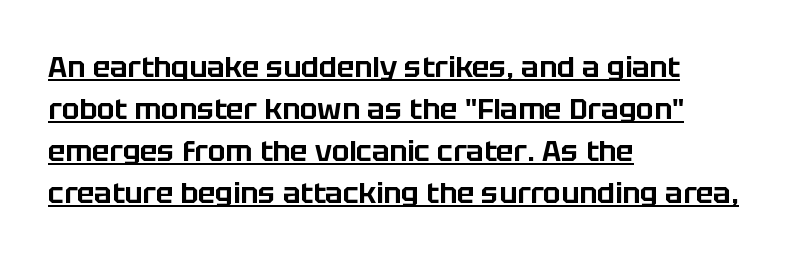
{"serif": "no", "italic": "no", "width": "normal", "stroke_contrast": "low", "x_height": "large", "monospaced": "no", "underline": "yes", "align": "left", "line_spacing": "normal", "line_spacing_ratio": 1.45, "letter_spacing": "normal", "letter_spacing_em": 0.0, "glyph_px": 29}
